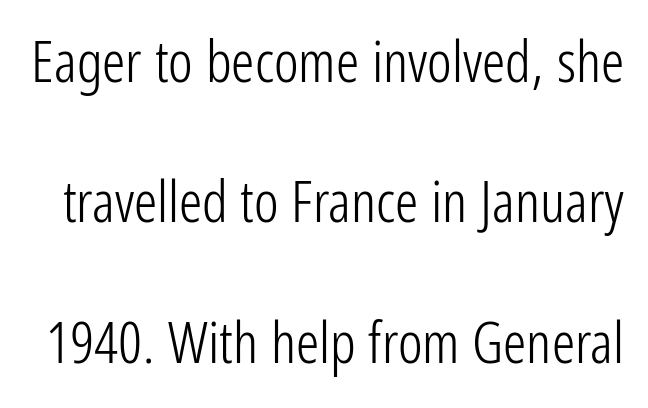
A typesetter would call this zero additional tracking. Just letters on the line, the space beneath them empty. The typography opts for an upright posture over an oblique one. Is there much room between lines? Yes — plenty of vertical air separates them. Serif or sans? Sans — the stroke terminals are bare. The rendering uses natural spacing where letterforms have individual widths.
